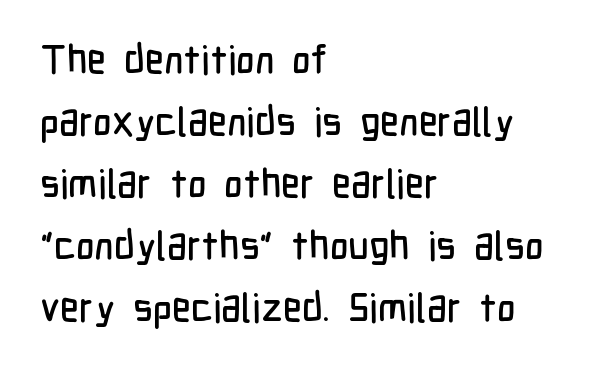
The image shows 40 px condensed sans-serif type, upright; set left-aligned, normal line spacing (1.55x), normal letter spacing, not underlined; low stroke contrast and a medium x-height.
